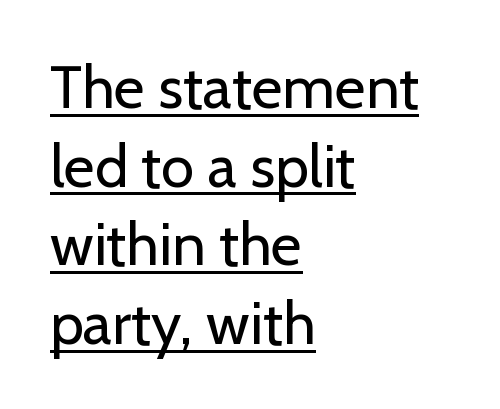
{"serif": "no", "italic": "no", "bold": "no", "weight": "regular", "width": "normal", "stroke_contrast": "low", "x_height": "medium", "monospaced": "no", "underline": "yes", "align": "left", "line_spacing": "normal", "line_spacing_ratio": 1.31, "letter_spacing": "normal", "letter_spacing_em": 0.0, "glyph_px": 60}
